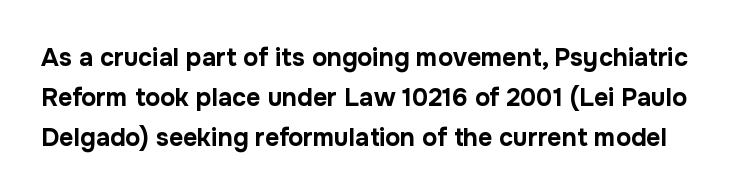
Q: Is the text bold? A: Yes.
Q: Is the text italic (slanted)? A: No, it is upright.
Q: Is the text underlined? A: No.
Q: Is the spacing between letters normal or unusually wide? A: Normal.
Q: Is the spacing between lines tight, normal or loose? A: Normal.
